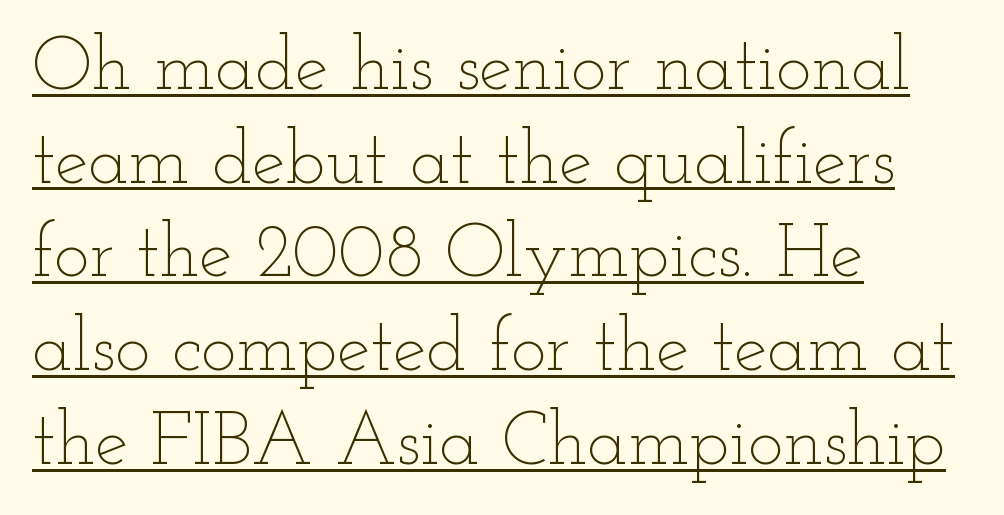
Q: Is the text bold? A: No.
Q: Is the text italic (slanted)? A: No, it is upright.
Q: Is the text underlined? A: Yes.
Q: How is the paragraph aligned? A: Left-aligned.
Q: Is the spacing between letters normal or unusually wide? A: Normal.
Q: Is the spacing between lines tight, normal or loose? A: Normal.
Q: Width (condensed, normal, or wide)? A: Wide.
Q: Stroke contrast? A: Low.
Q: x-height? A: Small.
Q: Monospaced? A: No.
